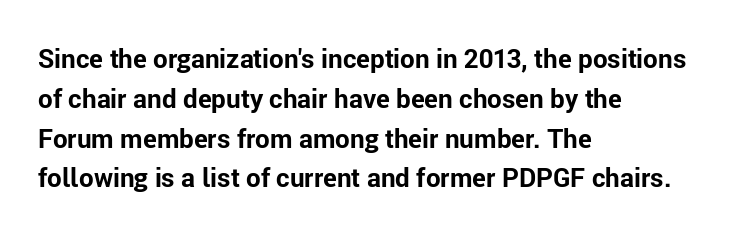
Q: Is the text bold? A: Yes.
Q: Is the text italic (slanted)? A: No, it is upright.
Q: Is the text underlined? A: No.
Q: How is the paragraph aligned? A: Left-aligned.
Q: Is the spacing between letters normal or unusually wide? A: Normal.
Q: Is the spacing between lines tight, normal or loose? A: Normal.
